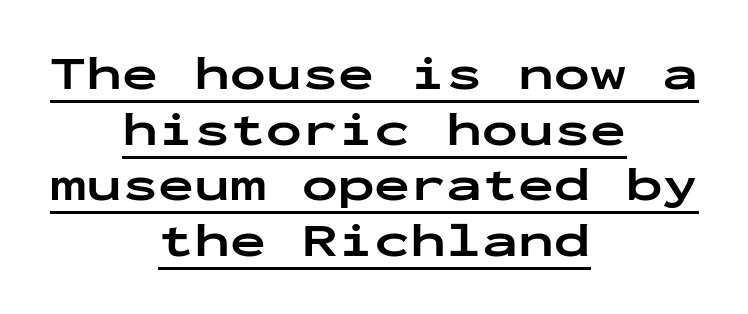
{"serif": "no", "italic": "no", "bold": "yes", "weight": "bold", "width": "wide", "stroke_contrast": "low", "x_height": "medium", "monospaced": "yes", "underline": "yes", "align": "center", "line_spacing_ratio": 1.16, "letter_spacing": "normal", "letter_spacing_em": 0.0, "glyph_px": 48}
